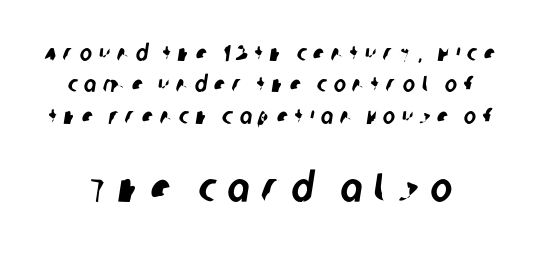
{"serif": "no", "width": "condensed", "stroke_contrast": "low", "x_height": "large", "monospaced": "no", "underline": "no", "line_spacing": "normal", "line_spacing_ratio": 1.36, "letter_spacing": "wide", "letter_spacing_em": 0.29, "larger_block": "second", "size_ratio": 1.78, "glyph_px": 41}
